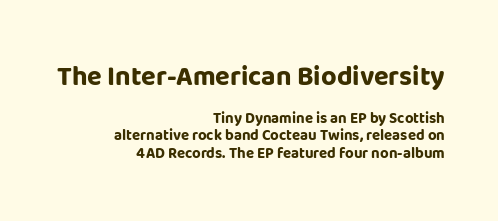
The image shows 27 px bold type, upright; set right-aligned, tight line spacing (1.14x), normal letter spacing, not underlined; the first (top) block is 1.8x larger.
